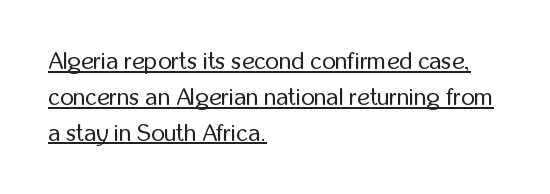
The space between consecutive lines is moderate. Typeset ragged right — the left edge is the straight one. It's the straight-up-and-down kind of type. There is no visible air inserted between adjacent glyphs.
